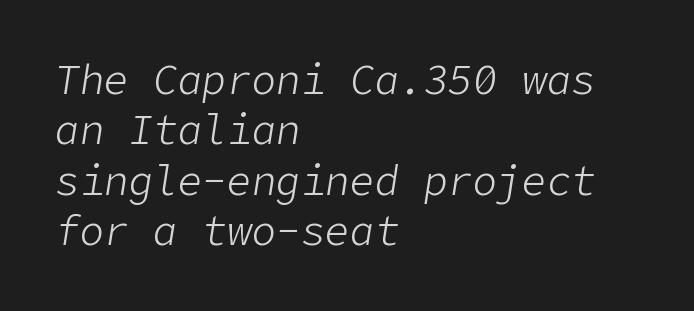
The image shows 41 px light type, italic (leaning right); set left-aligned, line spacing 1.23x, normal letter spacing, not underlined; low stroke contrast and a medium x-height.
